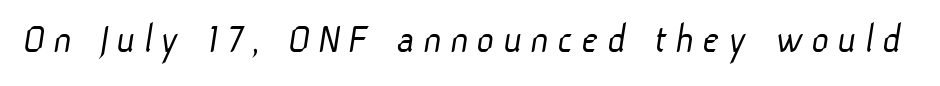
{"serif": "no", "bold": "no", "weight": "light", "width": "normal", "stroke_contrast": "low", "x_height": "medium", "monospaced": "no", "underline": "no", "glyph_px": 43}
